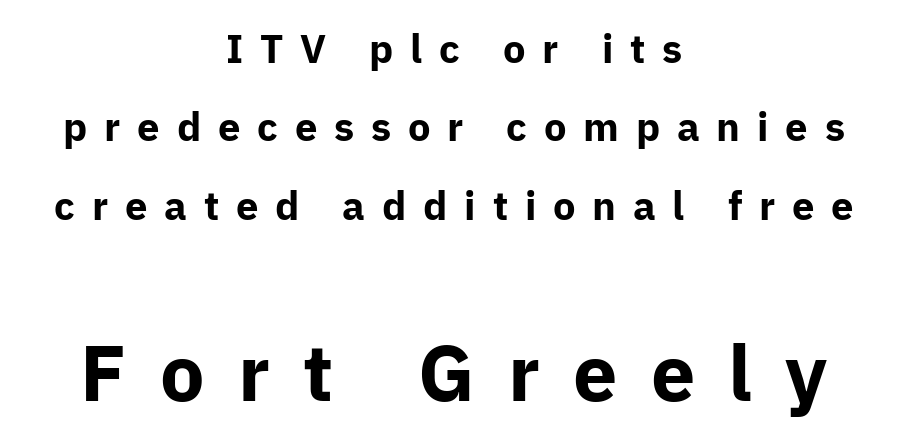
Q: Is the text bold? A: Yes.
Q: Is the text italic (slanted)? A: No, it is upright.
Q: Is the typeface a serif or a sans-serif typeface? A: Sans-serif.
Q: Is the text underlined? A: No.
Q: How is the paragraph aligned? A: Centered.
Q: Is the spacing between letters normal or unusually wide? A: Unusually wide.
Q: Is the spacing between lines tight, normal or loose? A: Loose.
Q: Which block of text is set in a larger size, the first (top) or the second (bottom)? A: The second (bottom) one.
Q: Width (condensed, normal, or wide)? A: Normal.
Q: Stroke contrast? A: Low.
Q: x-height? A: Medium.
Q: Monospaced? A: No.
